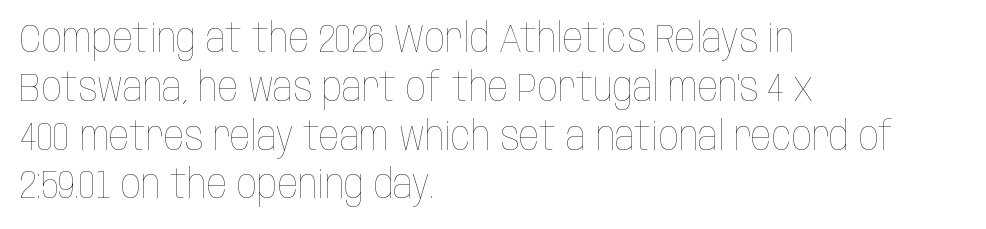
Nobody touched the tracking dial on this one. Note the varied advance widths — an 'i' is clearly narrower than an 'm'. Unlike italic type, these characters show no tilt at all. Decoration check: the copy has no underline. One-word summary of the alignment: left. On a weight scale, this lands at 450 or below.
